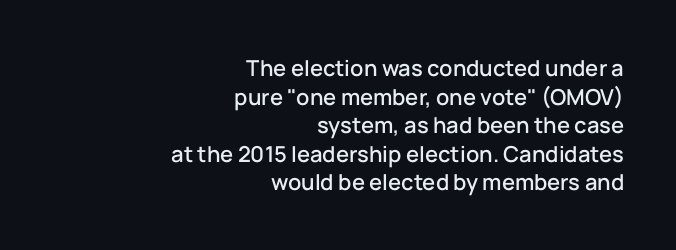
The image shows 22 px text type, upright; set right-aligned, normal line spacing (1.3x), normal letter spacing, not underlined.
